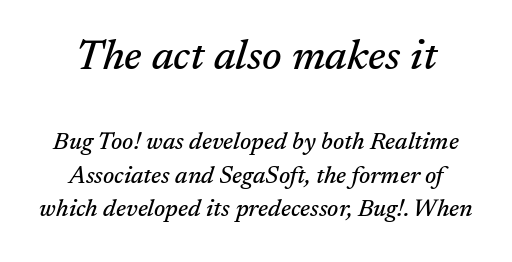
The image shows 42 px serif type, italic (leaning right); set normal line spacing (1.41x), normal letter spacing, not underlined; the first (top) block is 1.75x larger; medium stroke contrast and a medium x-height.
